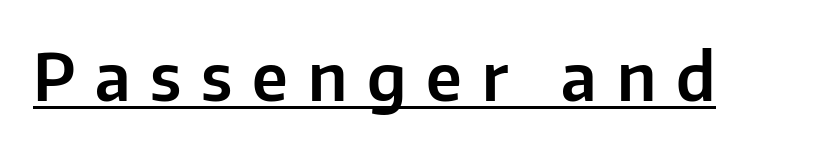
Q: Is the text italic (slanted)? A: No, it is upright.
Q: Is the typeface a serif or a sans-serif typeface? A: Sans-serif.
Q: Is the text underlined? A: Yes.
Q: Is the spacing between letters normal or unusually wide? A: Unusually wide.
Q: Width (condensed, normal, or wide)? A: Normal.
Q: Stroke contrast? A: Low.
Q: x-height? A: Medium.
Q: Monospaced? A: No.
